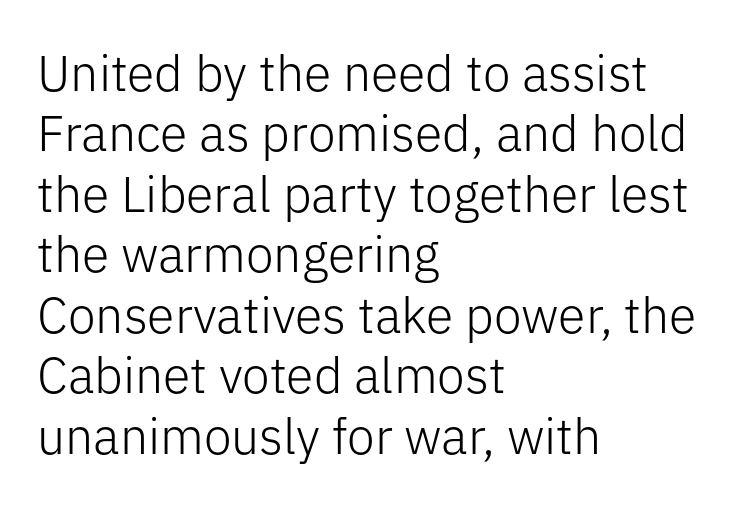
The image shows 50 px light sans-serif type, upright; set left-aligned, line spacing 1.21x, normal letter spacing, not underlined; low stroke contrast and a medium x-height.
